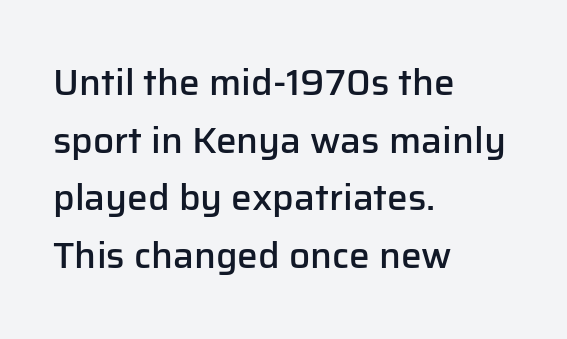
The letters are semibold — heavier than regular but short of a full bold. Each letter keeps its own natural width here, so spacing adapts to shape. Compared with typical body copy, the letter spacing here is the same. The specimen reads as upright at a glance. Honestly, the row spacing looks completely unremarkable. The letters carry no serifs — their stems end cleanly without finishing strokes.
